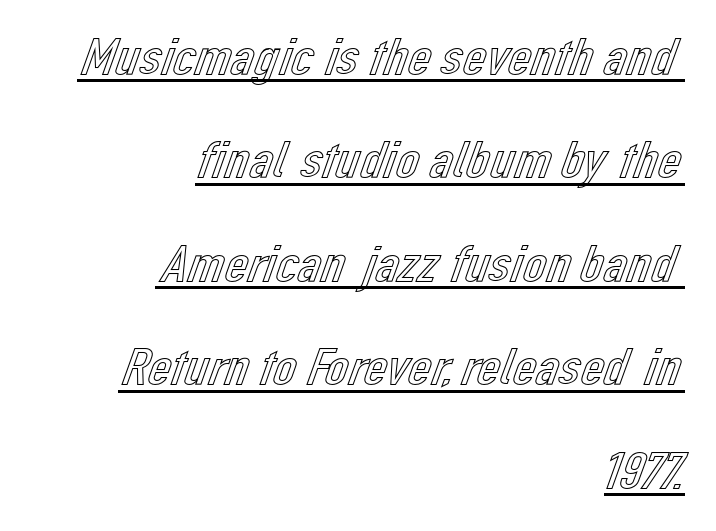
A rule runs beneath these lines of type. The face used here is rendered with its standard letterfit. Spacing verdict: proportional, widths tailored to each character. The line-height multiplier appears high, well above default.
